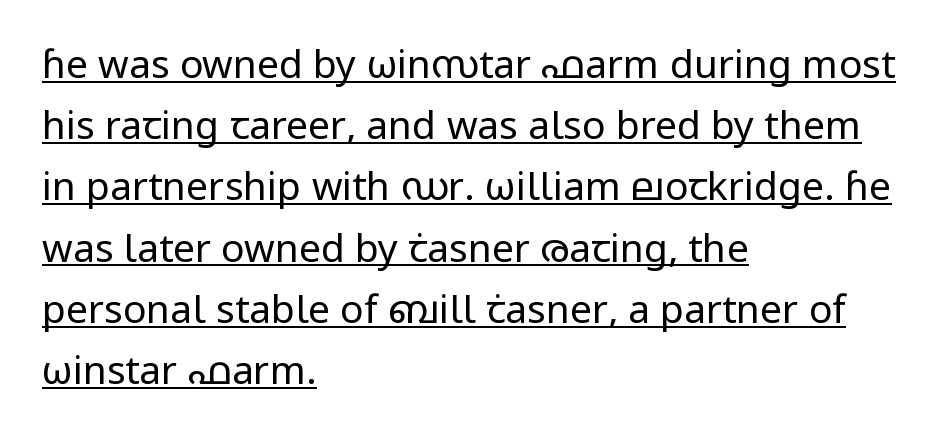
{"serif": "no", "italic": "no", "bold": "no", "weight": "regular", "width": "normal", "stroke_contrast": "low", "x_height": "medium", "monospaced": "no", "underline": "yes", "align": "left", "line_spacing": "normal", "line_spacing_ratio": 1.57, "letter_spacing": "normal", "letter_spacing_em": 0.0, "glyph_px": 39}
